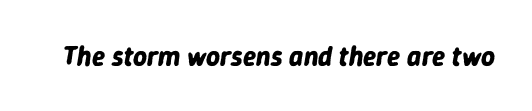
The image shows 27 px bold type, italic (leaning right); set normal letter spacing, not underlined.
